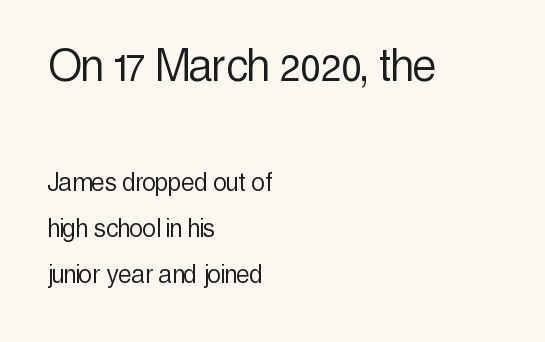
{"serif": "no", "italic": "no", "bold": "no", "weight": "light", "width": "condensed", "x_height": "medium", "monospaced": "no", "underline": "no", "align": "left", "line_spacing": "normal", "line_spacing_ratio": 1.54, "letter_spacing": "normal", "letter_spacing_em": 0.0, "larger_block": "first", "size_ratio": 1.77, "glyph_px": 53}
